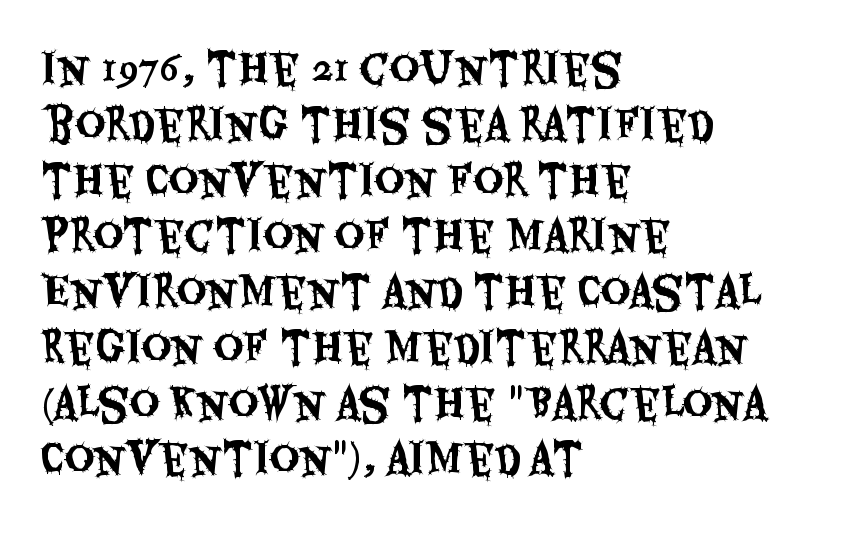
Is there any slant? The stems are plumb. This sample keeps an unexceptional amount of space between lines. Is this a fixed-width face? No — the glyphs have proportional, varying widths. Underline: absent. Honestly, the letter spacing is just normal — you wouldn't notice it.
